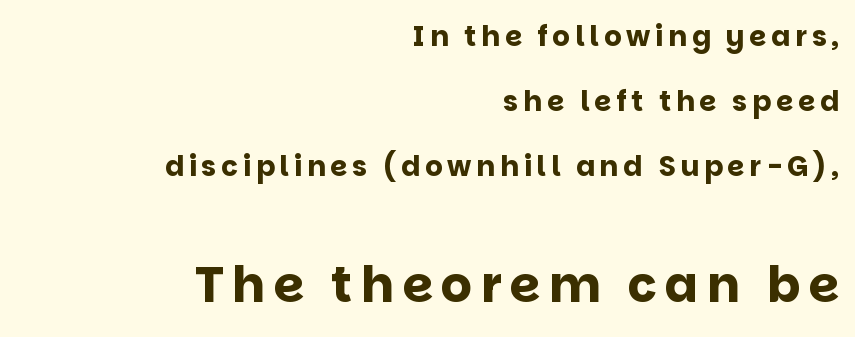
The image shows 49 px bold sans-serif type, upright; set right-aligned, loose line spacing (2.32x), not underlined; the second (bottom) block is 1.75x larger; low stroke contrast and a large x-height.
